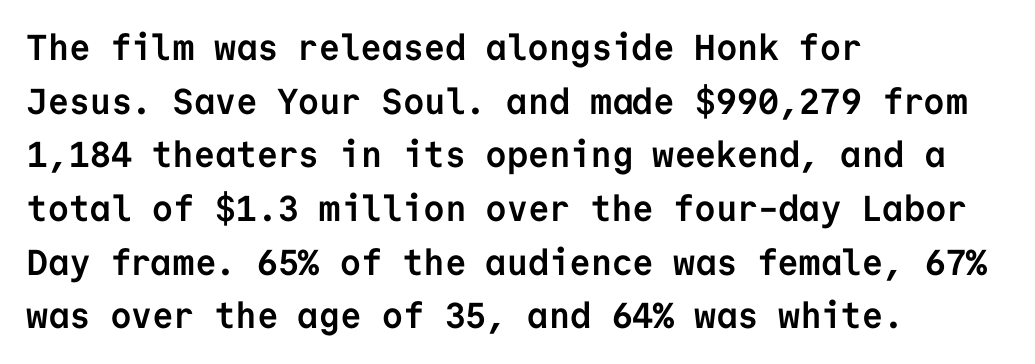
The rag falls on the right side of this text block. This is the regular roman posture of the typeface. A dark, heavy texture on the line: the type is bold. Fixed-width glyphs throughout — classic coding-font behaviour.
